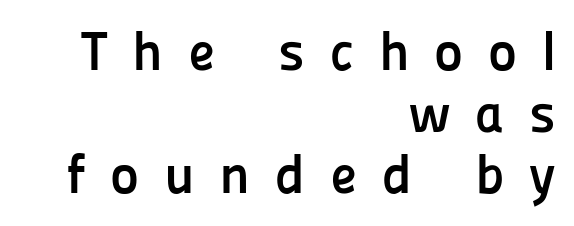
Glance below the letters and you will spot only blank space. Caption: expanded tracking, letters set apart. A typesetter would call this leading minimal, almost set solid. The compositor pushed each line to the right boundary. Is this a fixed-width face? No — the glyphs have proportional, varying widths. Vertical strokes here are truly vertical.
